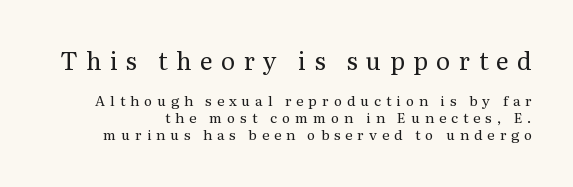
The image shows 24 px text type, upright; set line spacing 1.21x, unusually wide letter spacing (+0.35 em), not underlined; the first (top) block is 1.71x larger.
